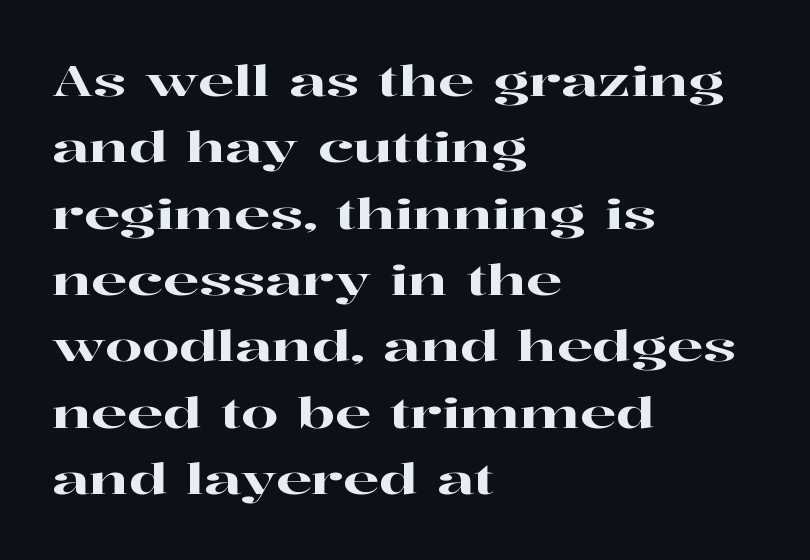
The image shows 42 px wide serif type, upright; set left-aligned, normal line spacing (1.58x), normal letter spacing, not underlined; high stroke contrast and a medium x-height.
